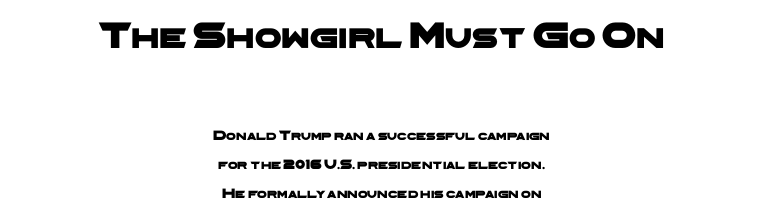
Q: Is the typeface a serif or a sans-serif typeface? A: Sans-serif.
Q: Is the text underlined? A: No.
Q: How is the paragraph aligned? A: Centered.
Q: Is the spacing between letters normal or unusually wide? A: Normal.
Q: Is the spacing between lines tight, normal or loose? A: Loose.
Q: Which block of text is set in a larger size, the first (top) or the second (bottom)? A: The first (top) one.
Q: Width (condensed, normal, or wide)? A: Wide.
Q: Stroke contrast? A: Low.
Q: x-height? A: Medium.
Q: Monospaced? A: No.
